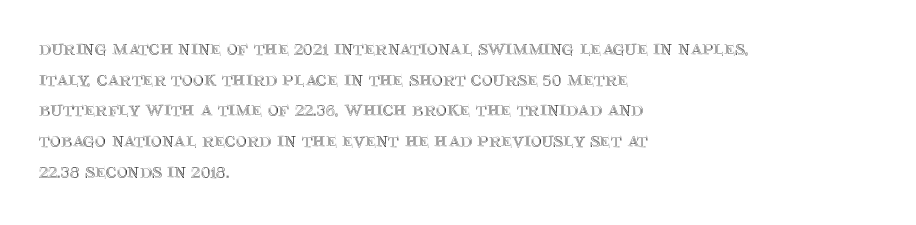
The image shows 21 px text type, upright; set left-aligned, normal line spacing (1.46x), normal letter spacing, not underlined.
